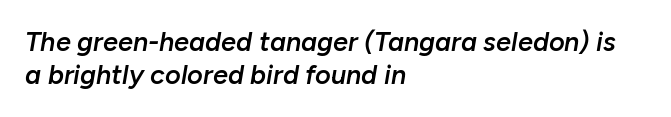
Where is the straight margin? On the left. An italicized treatment has been applied to the whole sample. Anything drawn beneath the words? Only blank space. The horizontal fit of the characters is conventional and even. What weight is shown? A semibold, between regular and bold.
